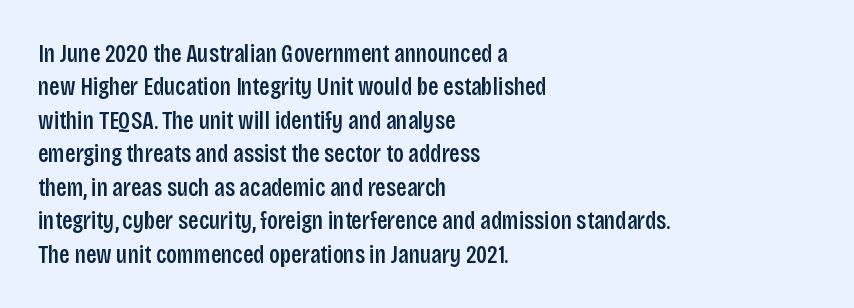
The image shows 25 px text type, upright; set left-aligned, normal line spacing (1.34x), normal letter spacing, not underlined.
